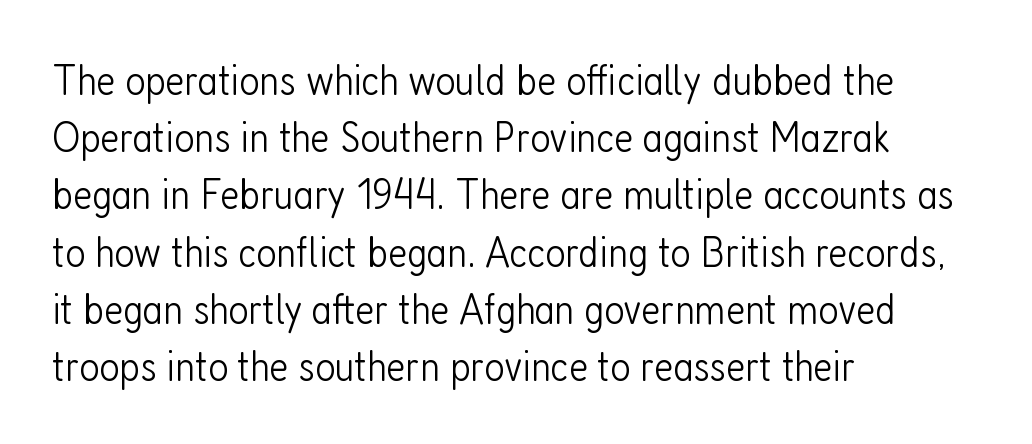
{"serif": "no", "italic": "no", "bold": "no", "weight": "light", "width": "condensed", "stroke_contrast": "low", "x_height": "medium", "monospaced": "no", "underline": "no", "align": "left", "line_spacing": "normal", "line_spacing_ratio": 1.3, "letter_spacing": "normal", "letter_spacing_em": 0.0, "glyph_px": 44}
